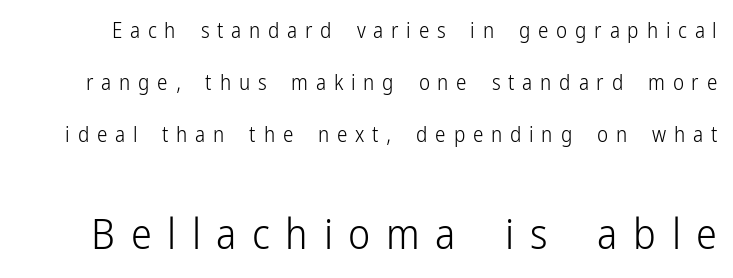
The image shows 42 px light, condensed sans-serif type, upright; set loose line spacing (2.48x), unusually wide letter spacing (+0.37 em), not underlined; the second (bottom) block is 2.0x larger; low stroke contrast and a medium x-height.
